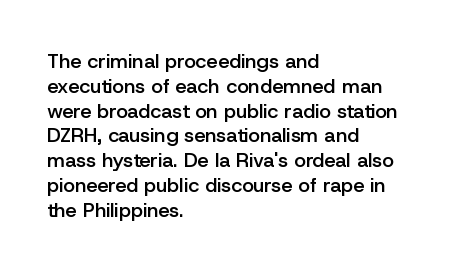
The image shows 20 px text type, upright; set left-aligned, line spacing 1.24x, normal letter spacing, not underlined.
